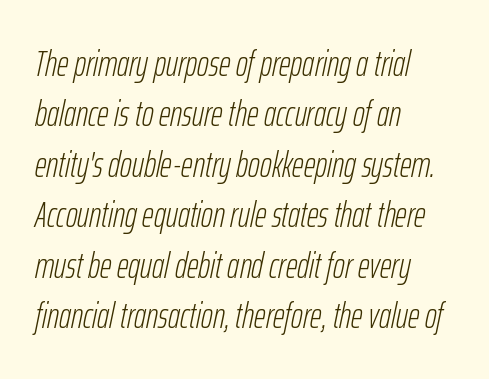
{"italic": "yes", "lean": "right", "slant_degrees": 12, "bold": "no", "weight": "light", "width": "condensed", "stroke_contrast": "low", "x_height": "medium", "monospaced": "no", "underline": "no", "align": "left", "line_spacing": "normal", "line_spacing_ratio": 1.4, "letter_spacing": "normal", "letter_spacing_em": 0.0, "glyph_px": 36}
